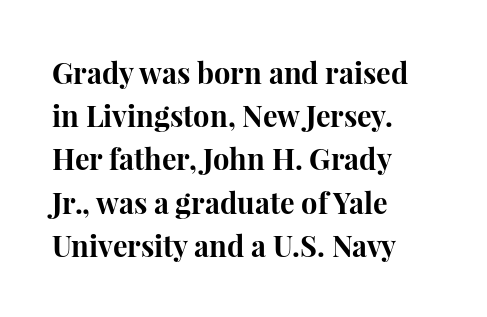
Short and long lines alike share a common starting point at left. As a designer I'd log this as weight 700, bold. The text was rendered using a seriffed face with decorative stroke endings. A roman cut, with each character standing at attention.
